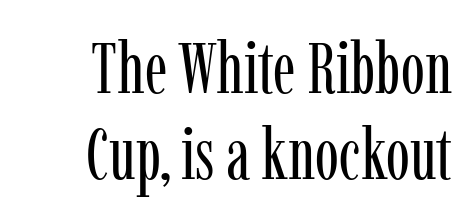
Q: Is the text bold? A: No.
Q: Is the text italic (slanted)? A: No, it is upright.
Q: Is the typeface a serif or a sans-serif typeface? A: Serif.
Q: Is the text underlined? A: No.
Q: Is the spacing between letters normal or unusually wide? A: Normal.
Q: Width (condensed, normal, or wide)? A: Condensed.
Q: Stroke contrast? A: Low.
Q: x-height? A: Medium.
Q: Monospaced? A: No.
